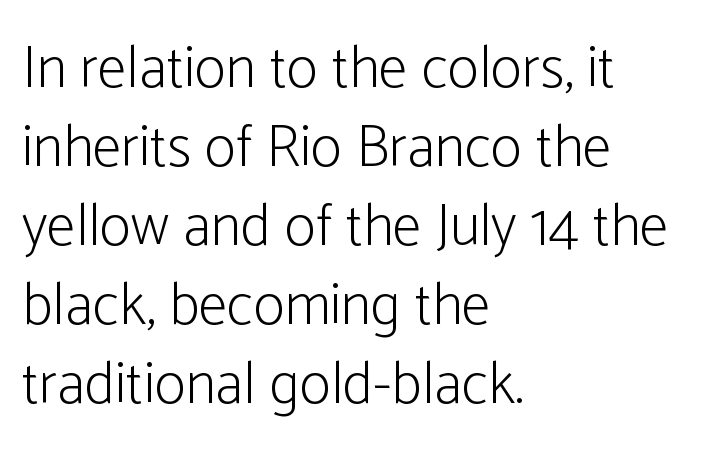
Note the varied advance widths — an 'i' is clearly narrower than an 'm'. Is the type heavy? It reads as light-to-regular instead. Line spacing here is normal. The horizontal fit of the characters is conventional and even. I'd call this a sans setting — the letters go barefoot. This is the regular roman posture of the typeface.
